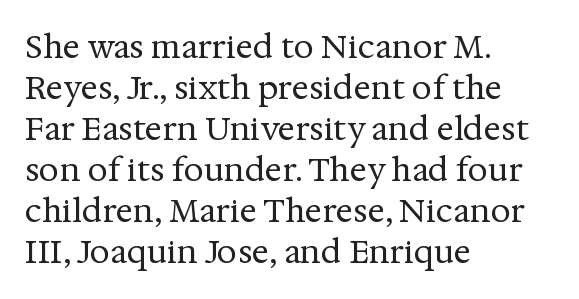
A normal amount of white space separates one row of letters from the next. You could not count columns in this text — the font is proportionally spaced. The passage shown is not bold in any degree. Default kerning and tracking; the words read as compact shapes. Look at the bottom of the vertical strokes: they flare into serifs here. Unmarked baselines from the first word to the last.
